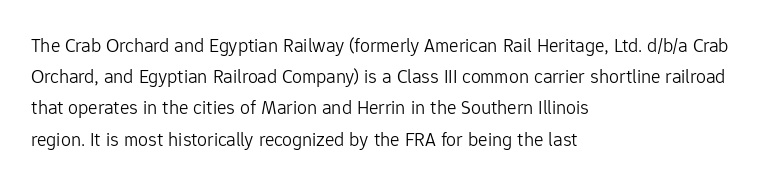
The image shows 20 px text type, upright; set left-aligned, normal line spacing (1.56x), normal letter spacing, not underlined.
